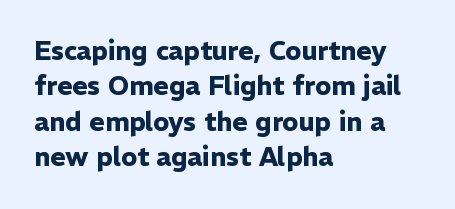
The image shows 26 px bold type, upright; set left-aligned, normal line spacing (1.36x), normal letter spacing, not underlined.
